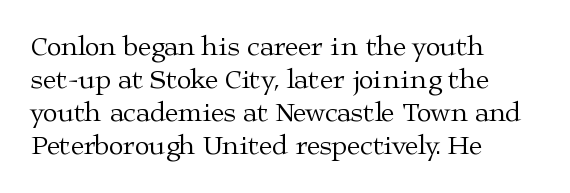
Q: Is the text bold? A: No.
Q: Is the text italic (slanted)? A: No, it is upright.
Q: Is the text underlined? A: No.
Q: How is the paragraph aligned? A: Left-aligned.
Q: Is the spacing between letters normal or unusually wide? A: Normal.
